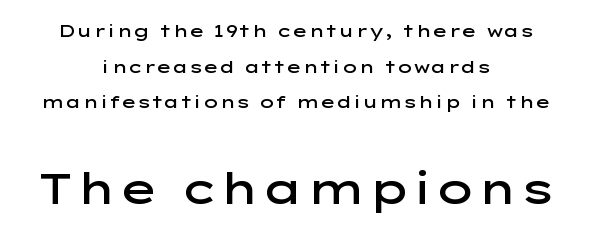
{"serif": "no", "italic": "no", "bold": "semi", "weight": "semibold", "width": "wide", "stroke_contrast": "low", "x_height": "medium", "monospaced": "no", "underline": "no", "align": "center", "line_spacing": "loose", "line_spacing_ratio": 2.09, "letter_spacing": "normal", "letter_spacing_em": 0.0, "larger_block": "second", "size_ratio": 2.53, "glyph_px": 43}
